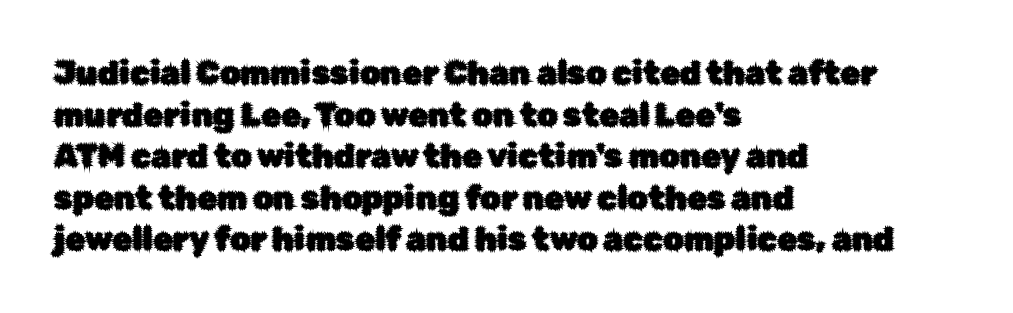
{"serif": "no", "italic": "no", "width": "normal", "stroke_contrast": "low", "x_height": "medium", "monospaced": "no", "underline": "no", "align": "left", "line_spacing": "normal", "line_spacing_ratio": 1.3, "letter_spacing": "normal", "letter_spacing_em": 0.0, "glyph_px": 32}
